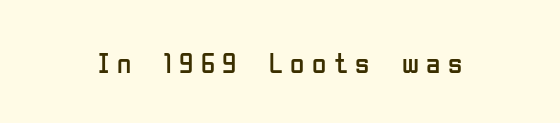
{"serif": "no", "italic": "no", "bold": "no", "weight": "regular", "width": "condensed", "stroke_contrast": "low", "x_height": "medium", "monospaced": "no", "underline": "no", "letter_spacing": "wide", "letter_spacing_em": 0.26, "glyph_px": 29}
